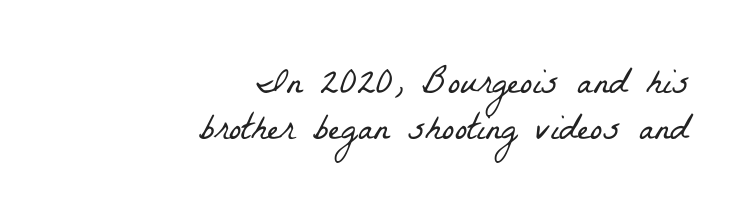
{"serif": "yes", "bold": "no", "weight": "light", "width": "condensed", "stroke_contrast": "low", "x_height": "medium", "monospaced": "no", "underline": "no", "align": "right", "line_spacing_ratio": 1.24, "letter_spacing": "normal", "letter_spacing_em": 0.0, "glyph_px": 37}
